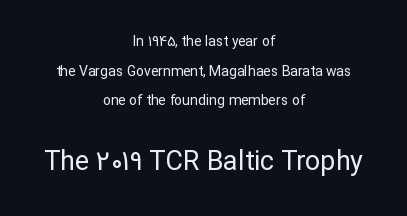
{"italic": "no", "bold": "no", "underline": "no", "align": "center", "line_spacing": "loose", "line_spacing_ratio": 2.12, "letter_spacing": "normal", "letter_spacing_em": 0.0, "larger_block": "second", "size_ratio": 1.93, "glyph_px": 27}
